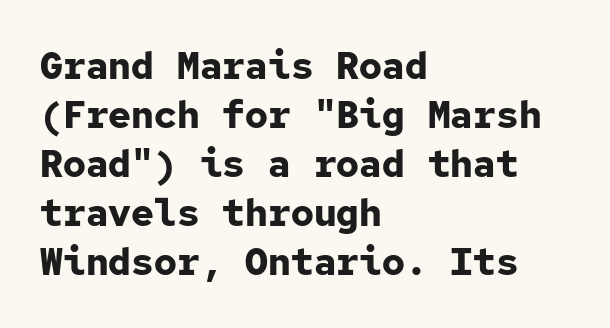
Q: Is the text bold? A: Yes.
Q: Is the text italic (slanted)? A: No, it is upright.
Q: Is the typeface a serif or a sans-serif typeface? A: Sans-serif.
Q: Is the text underlined? A: No.
Q: How is the paragraph aligned? A: Left-aligned.
Q: Is the spacing between letters normal or unusually wide? A: Normal.
Q: Is the spacing between lines tight, normal or loose? A: Normal.
Q: Width (condensed, normal, or wide)? A: Normal.
Q: Stroke contrast? A: Low.
Q: x-height? A: Medium.
Q: Monospaced? A: Yes.
